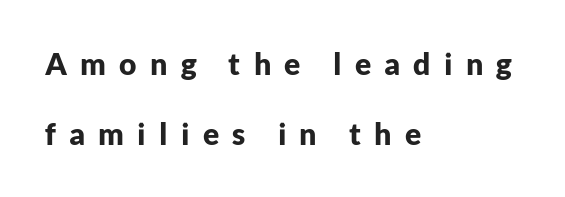
The image shows 30 px bold sans-serif type, upright; set left-aligned, loose line spacing (2.32x), unusually wide letter spacing (+0.44 em), not underlined; low stroke contrast and a medium x-height.
